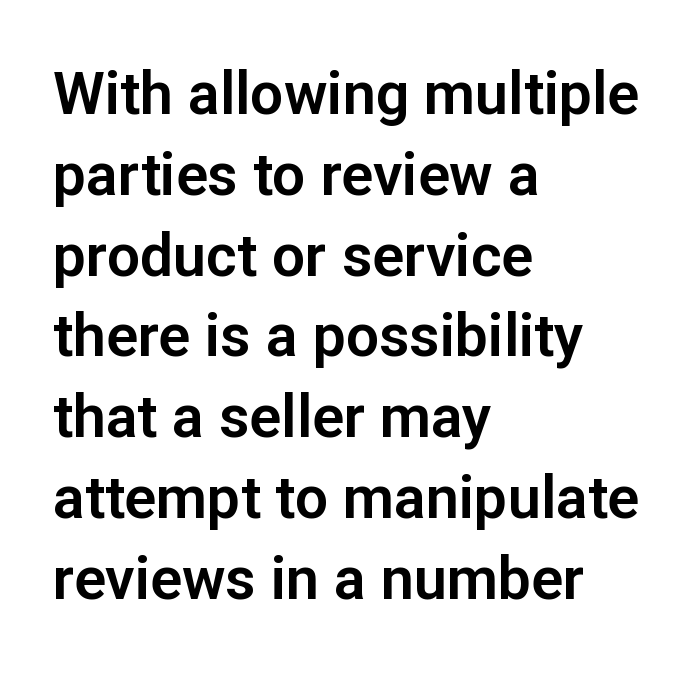
The image shows 59 px sans-serif type, upright; set left-aligned, normal line spacing (1.37x), normal letter spacing, not underlined; low stroke contrast and a medium x-height.
